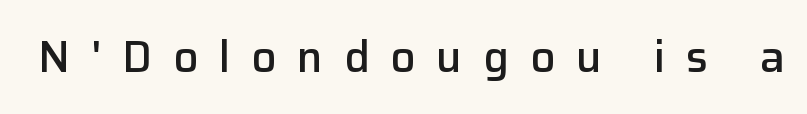
Q: Is the text bold? A: Semi-bold.
Q: Is the text italic (slanted)? A: No, it is upright.
Q: Is the typeface a serif or a sans-serif typeface? A: Sans-serif.
Q: Is the text underlined? A: No.
Q: Is the spacing between letters normal or unusually wide? A: Unusually wide.
Q: Width (condensed, normal, or wide)? A: Normal.
Q: Stroke contrast? A: Low.
Q: x-height? A: Medium.
Q: Monospaced? A: No.
